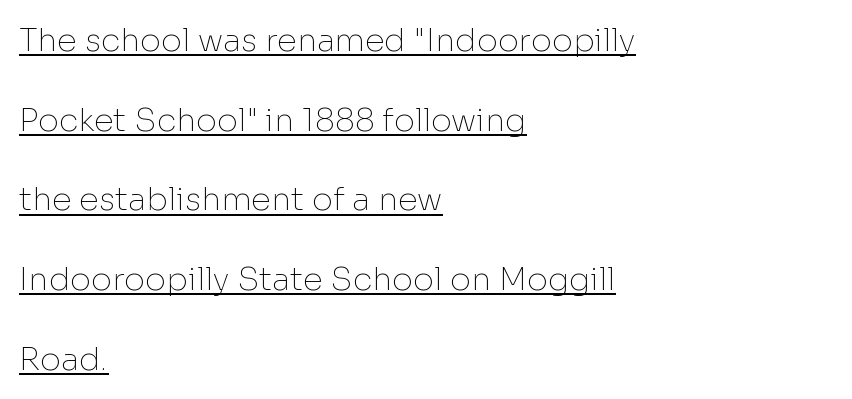
Q: Is the text bold? A: No.
Q: Is the text italic (slanted)? A: No, it is upright.
Q: Is the typeface a serif or a sans-serif typeface? A: Sans-serif.
Q: Is the text underlined? A: Yes.
Q: How is the paragraph aligned? A: Left-aligned.
Q: Is the spacing between letters normal or unusually wide? A: Normal.
Q: Is the spacing between lines tight, normal or loose? A: Loose.
Q: Width (condensed, normal, or wide)? A: Normal.
Q: Stroke contrast? A: Low.
Q: x-height? A: Medium.
Q: Monospaced? A: No.
